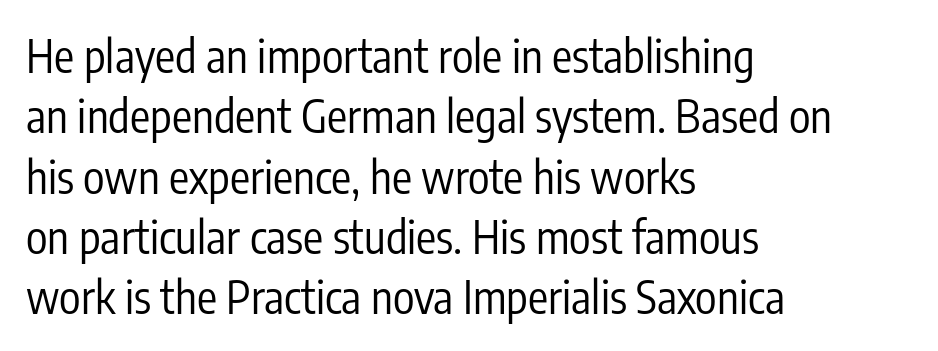
Just letters on the line, the space beneath them empty. These lines are rendered in a variable-pitch font. If you drew a ruler down the left edge, every line would touch it. Is the letter spacing exaggerated? No — it looks like the ordinary default. Regarding serifs, this sample does without them. The weight would be labelled regular, book, light, or lighter still.
